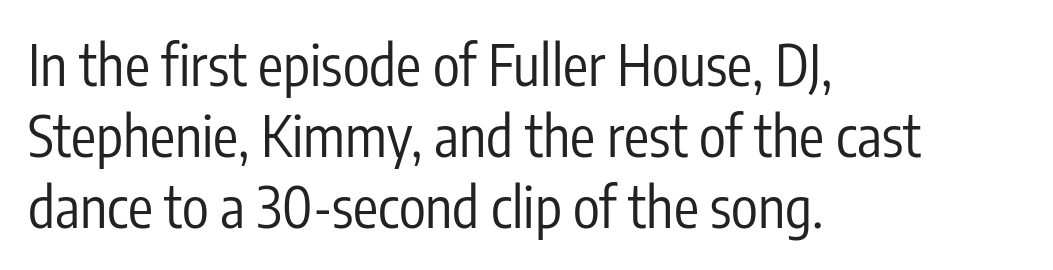
Q: Is the text bold? A: No.
Q: Is the text italic (slanted)? A: No, it is upright.
Q: Is the typeface a serif or a sans-serif typeface? A: Sans-serif.
Q: Is the text underlined? A: No.
Q: How is the paragraph aligned? A: Left-aligned.
Q: Is the spacing between letters normal or unusually wide? A: Normal.
Q: Is the spacing between lines tight, normal or loose? A: Normal.
Q: Width (condensed, normal, or wide)? A: Condensed.
Q: Stroke contrast? A: Low.
Q: x-height? A: Medium.
Q: Monospaced? A: No.
